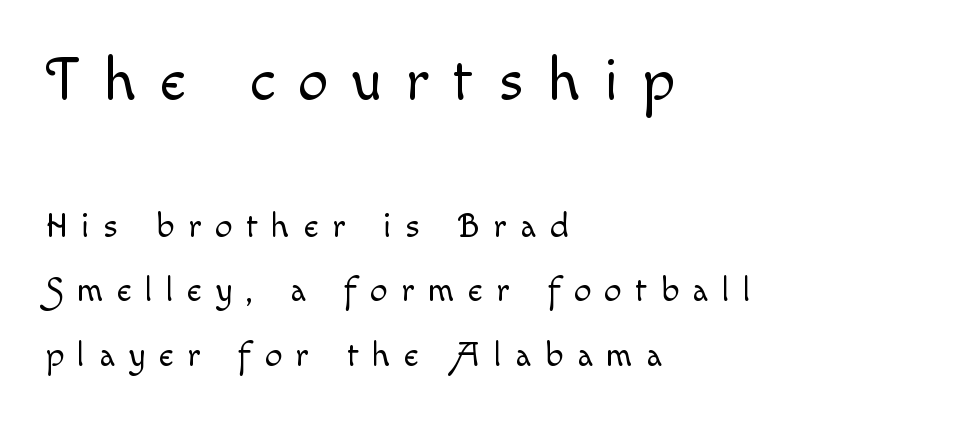
Q: Is the text bold? A: No.
Q: Is the text italic (slanted)? A: No, it is upright.
Q: Is the text underlined? A: No.
Q: How is the paragraph aligned? A: Left-aligned.
Q: Is the spacing between letters normal or unusually wide? A: Unusually wide.
Q: Which block of text is set in a larger size, the first (top) or the second (bottom)? A: The first (top) one.
Q: Width (condensed, normal, or wide)? A: Normal.
Q: x-height? A: Small.
Q: Monospaced? A: No.
